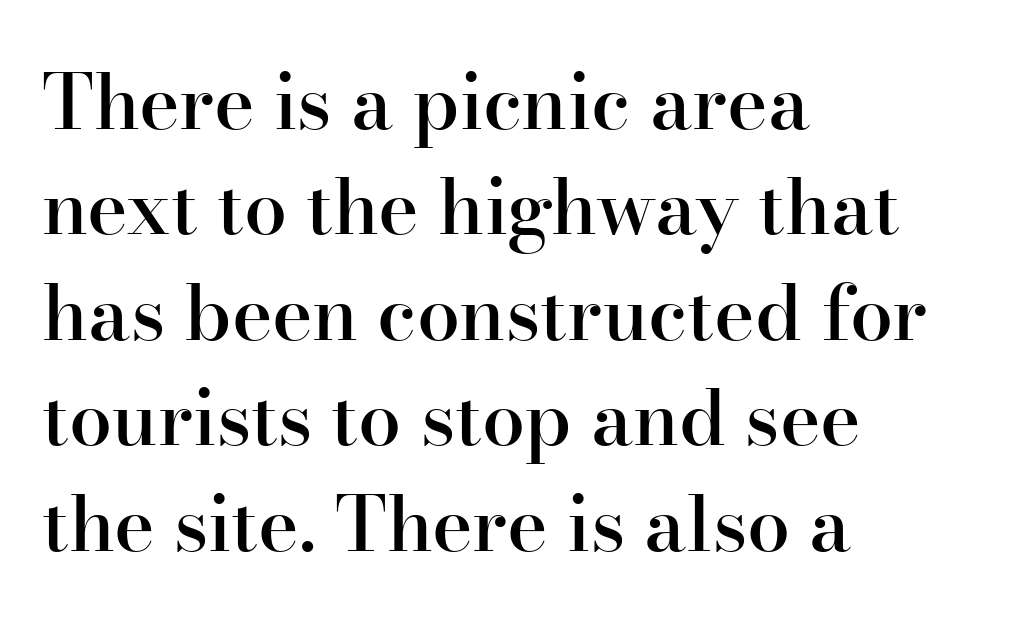
Q: Is the text bold? A: Semi-bold.
Q: Is the text italic (slanted)? A: No, it is upright.
Q: Is the typeface a serif or a sans-serif typeface? A: Serif.
Q: Is the text underlined? A: No.
Q: How is the paragraph aligned? A: Left-aligned.
Q: Is the spacing between letters normal or unusually wide? A: Normal.
Q: Is the spacing between lines tight, normal or loose? A: Normal.
Q: Width (condensed, normal, or wide)? A: Normal.
Q: Stroke contrast? A: High.
Q: x-height? A: Small.
Q: Monospaced? A: No.
